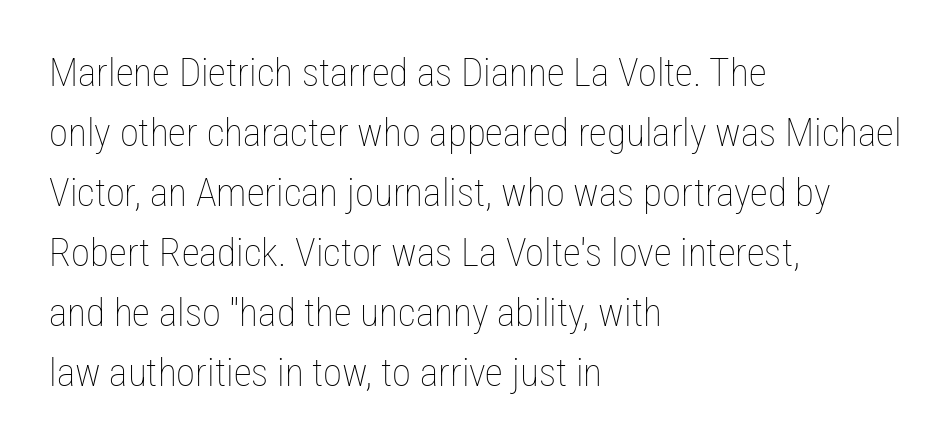
Q: Is the text bold? A: No.
Q: Is the text italic (slanted)? A: No, it is upright.
Q: Is the text underlined? A: No.
Q: How is the paragraph aligned? A: Left-aligned.
Q: Is the spacing between letters normal or unusually wide? A: Normal.
Q: Is the spacing between lines tight, normal or loose? A: Normal.
Q: Width (condensed, normal, or wide)? A: Condensed.
Q: Stroke contrast? A: Low.
Q: x-height? A: Medium.
Q: Monospaced? A: No.
